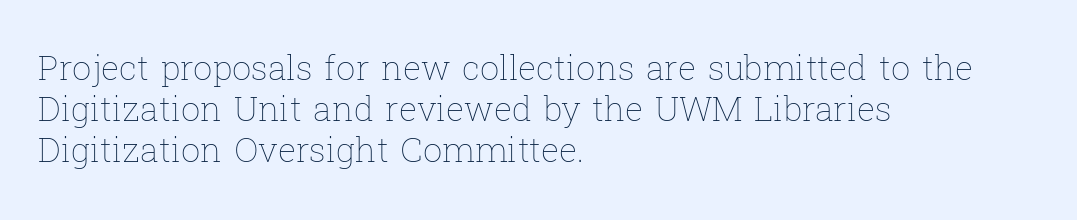
Q: Is the text bold? A: No.
Q: Is the text italic (slanted)? A: No, it is upright.
Q: Is the text underlined? A: No.
Q: How is the paragraph aligned? A: Left-aligned.
Q: Is the spacing between letters normal or unusually wide? A: Normal.
Q: Width (condensed, normal, or wide)? A: Normal.
Q: Stroke contrast? A: Low.
Q: x-height? A: Medium.
Q: Monospaced? A: No.
